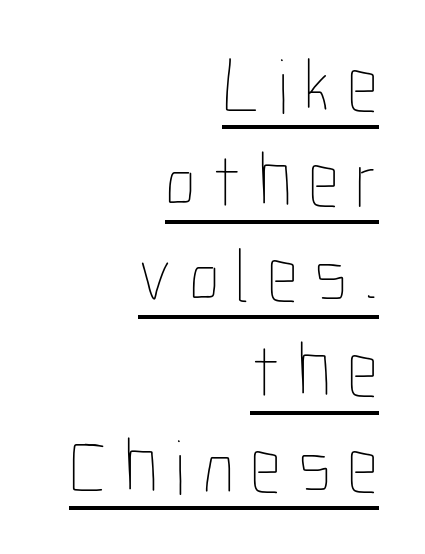
Think of a printed novel: that variable character pitch is what you see here. Has an underline been added? It has. Look at the tracking — it's clearly loosened, letters drifting apart. This is roman type, the default non-slanted kind.
